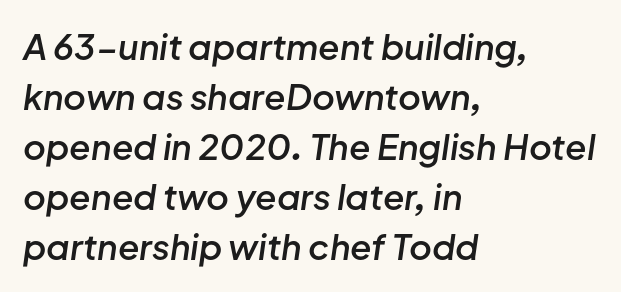
No word sits above an underline. Successive baselines arrive at the customary interval. This sample has the flowing, uneven cadence of proportional lettering. The setting favours the left margin, as ordinary paragraphs usually do. Tracking value appears to be zero — textbook default spacing.
